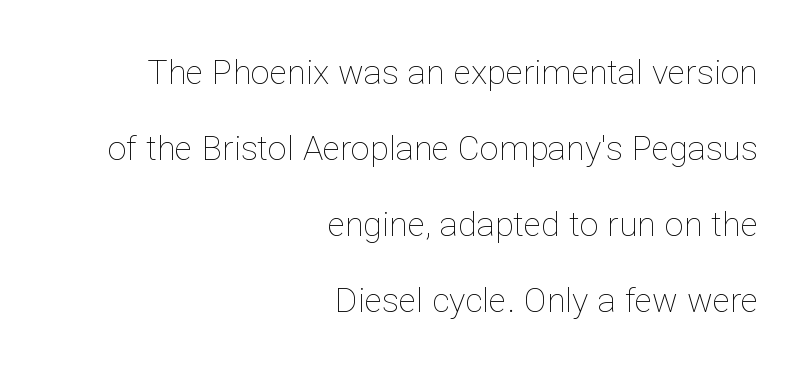
Q: Is the text bold? A: No.
Q: Is the text italic (slanted)? A: No, it is upright.
Q: Is the text underlined? A: No.
Q: How is the paragraph aligned? A: Right-aligned.
Q: Is the spacing between letters normal or unusually wide? A: Normal.
Q: Is the spacing between lines tight, normal or loose? A: Loose.
Q: Width (condensed, normal, or wide)? A: Normal.
Q: Stroke contrast? A: Low.
Q: x-height? A: Medium.
Q: Monospaced? A: No.
